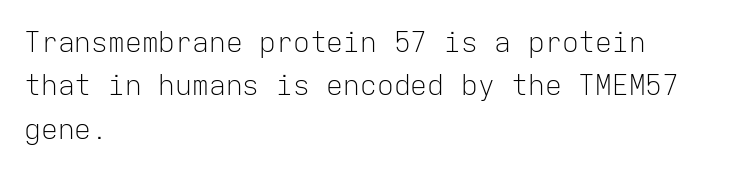
{"serif": "no", "italic": "no", "bold": "no", "weight": "light", "width": "normal", "stroke_contrast": "low", "x_height": "medium", "monospaced": "yes", "underline": "no", "align": "left", "line_spacing": "normal", "line_spacing_ratio": 1.55, "letter_spacing": "normal", "letter_spacing_em": 0.0, "glyph_px": 28}
